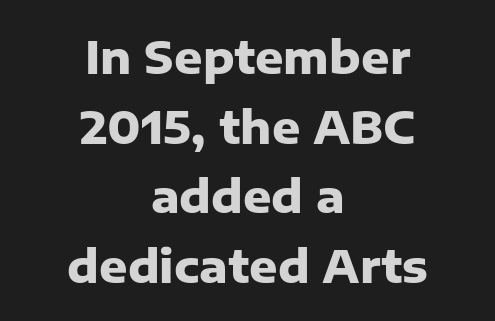
{"serif": "no", "italic": "no", "bold": "yes", "weight": "heavy", "width": "normal", "stroke_contrast": "low", "x_height": "medium", "monospaced": "no", "underline": "no", "align": "center", "line_spacing": "normal", "line_spacing_ratio": 1.58, "letter_spacing": "normal", "letter_spacing_em": 0.0, "glyph_px": 44}
